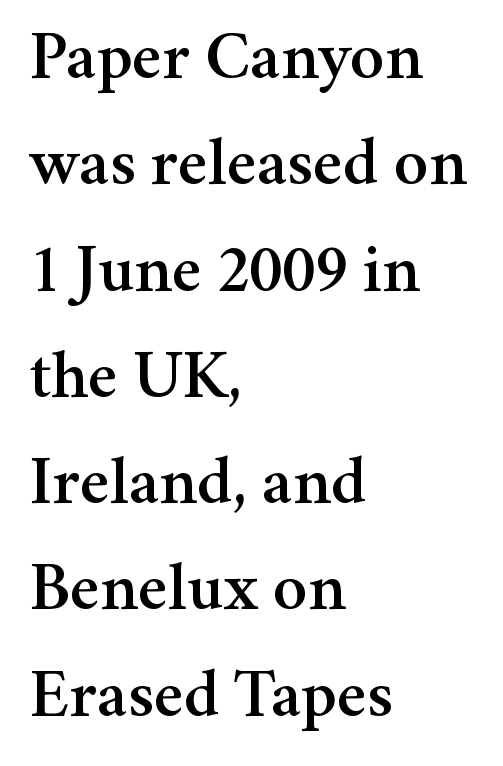
Q: Is the text italic (slanted)? A: No, it is upright.
Q: Is the typeface a serif or a sans-serif typeface? A: Serif.
Q: Is the text underlined? A: No.
Q: How is the paragraph aligned? A: Left-aligned.
Q: Is the spacing between letters normal or unusually wide? A: Normal.
Q: Is the spacing between lines tight, normal or loose? A: Normal.
Q: Width (condensed, normal, or wide)? A: Normal.
Q: Stroke contrast? A: Medium.
Q: x-height? A: Medium.
Q: Monospaced? A: No.
